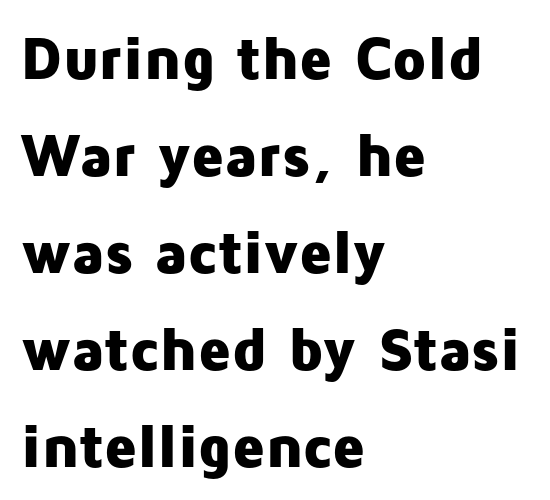
Q: Is the text bold? A: Yes.
Q: Is the text italic (slanted)? A: No, it is upright.
Q: Is the typeface a serif or a sans-serif typeface? A: Sans-serif.
Q: Is the text underlined? A: No.
Q: How is the paragraph aligned? A: Left-aligned.
Q: Is the spacing between letters normal or unusually wide? A: Normal.
Q: Is the spacing between lines tight, normal or loose? A: Normal.
Q: Width (condensed, normal, or wide)? A: Normal.
Q: Stroke contrast? A: Low.
Q: x-height? A: Medium.
Q: Monospaced? A: No.
